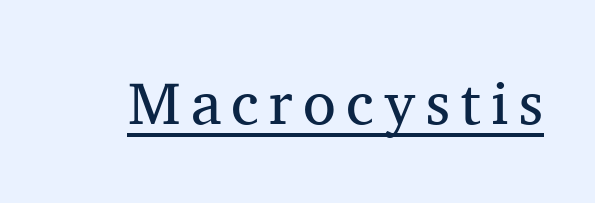
Q: Is the text bold? A: No.
Q: Is the text italic (slanted)? A: No, it is upright.
Q: Is the typeface a serif or a sans-serif typeface? A: Serif.
Q: Is the text underlined? A: Yes.
Q: Width (condensed, normal, or wide)? A: Normal.
Q: Stroke contrast? A: Medium.
Q: x-height? A: Medium.
Q: Monospaced? A: No.
